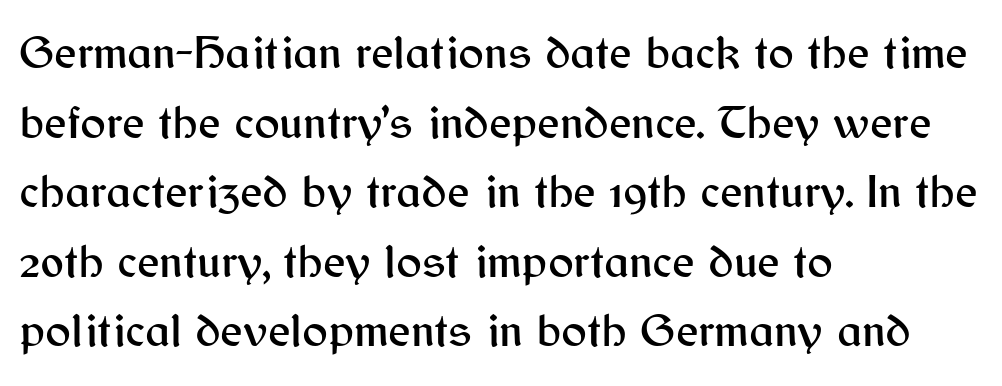
Q: Is the text italic (slanted)? A: No, it is upright.
Q: Is the typeface a serif or a sans-serif typeface? A: Sans-serif.
Q: Is the text underlined? A: No.
Q: How is the paragraph aligned? A: Left-aligned.
Q: Is the spacing between letters normal or unusually wide? A: Normal.
Q: Is the spacing between lines tight, normal or loose? A: Normal.
Q: Width (condensed, normal, or wide)? A: Normal.
Q: Stroke contrast? A: Medium.
Q: x-height? A: Medium.
Q: Monospaced? A: No.
